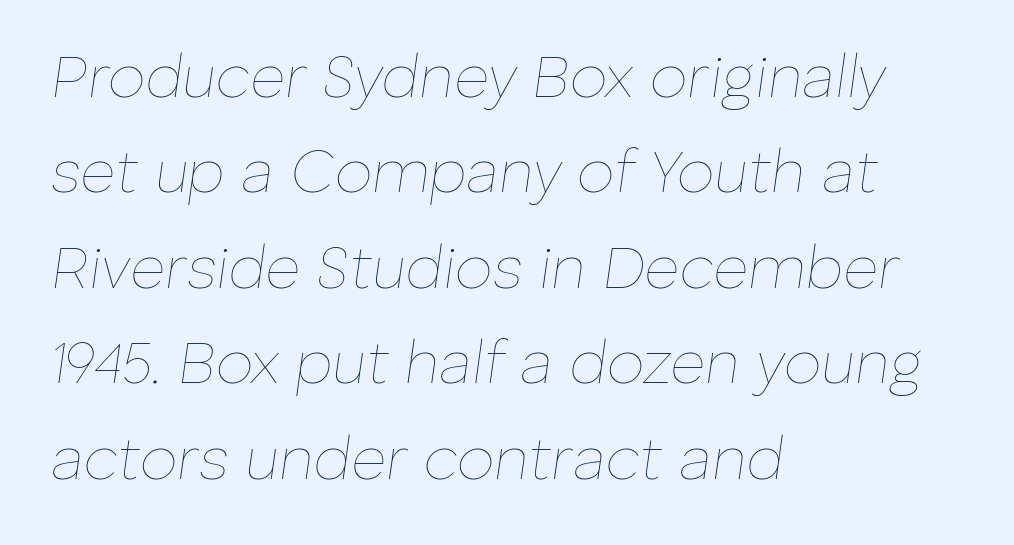
Q: Is the text bold? A: No.
Q: Is the text italic (slanted)? A: Yes, it leans right by about 8 degrees.
Q: Is the text underlined? A: No.
Q: How is the paragraph aligned? A: Left-aligned.
Q: Is the spacing between letters normal or unusually wide? A: Normal.
Q: Is the spacing between lines tight, normal or loose? A: Normal.
Q: Width (condensed, normal, or wide)? A: Normal.
Q: Stroke contrast? A: Low.
Q: x-height? A: Medium.
Q: Monospaced? A: No.
